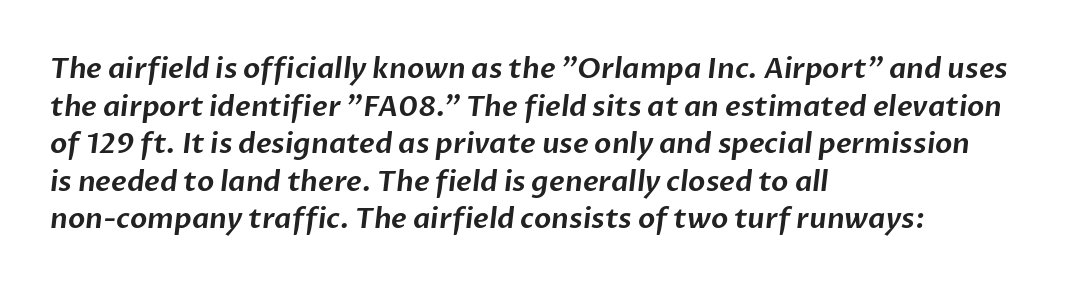
{"serif": "no", "width": "normal", "stroke_contrast": "low", "x_height": "medium", "monospaced": "no", "underline": "no", "align": "left", "line_spacing": "normal", "line_spacing_ratio": 1.34, "letter_spacing": "normal", "letter_spacing_em": 0.0, "glyph_px": 28}
